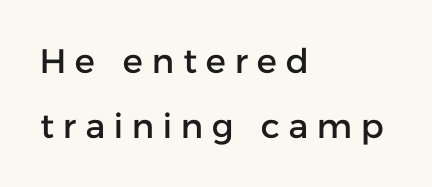
Q: Is the text italic (slanted)? A: No, it is upright.
Q: Is the typeface a serif or a sans-serif typeface? A: Sans-serif.
Q: Is the text underlined? A: No.
Q: How is the paragraph aligned? A: Left-aligned.
Q: Is the spacing between letters normal or unusually wide? A: Unusually wide.
Q: Is the spacing between lines tight, normal or loose? A: Loose.
Q: Width (condensed, normal, or wide)? A: Normal.
Q: Stroke contrast? A: Low.
Q: x-height? A: Medium.
Q: Monospaced? A: No.
